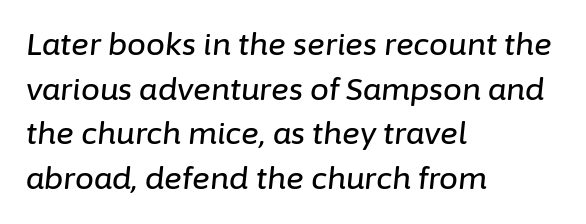
The image shows 30 px text type, italic (leaning right); set left-aligned, normal line spacing (1.49x), normal letter spacing, not underlined; low stroke contrast and a medium x-height.
